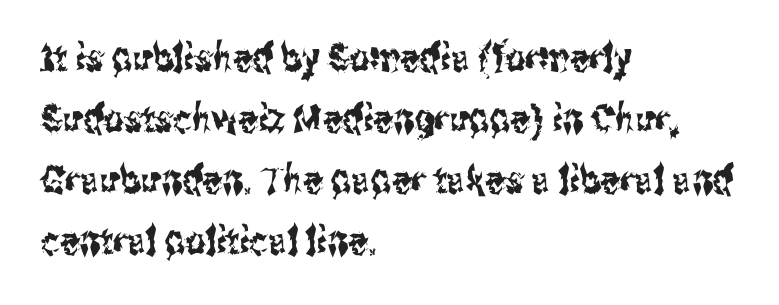
The image shows 39 px condensed sans-serif type, upright; set left-aligned, normal line spacing (1.56x), normal letter spacing, not underlined; medium stroke contrast and a medium x-height.
